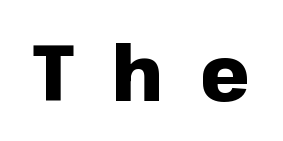
Each letter's strokes conclude bluntly, with no projecting serifs. Unlike italic type, these characters show no tilt at all. Summary of weight: heavy, a full bold. Letters rest on an invisible, unmarked baseline. Is this a fixed-width face? No — the glyphs have proportional, varying widths. Loose tracking; the words dissolve into strings of separated letters.
